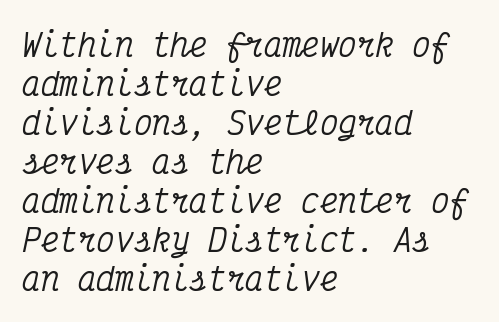
Q: Is the text italic (slanted)? A: Yes, it leans right by about 12 degrees.
Q: Is the typeface a serif or a sans-serif typeface? A: Serif.
Q: Is the text underlined? A: No.
Q: How is the paragraph aligned? A: Left-aligned.
Q: Is the spacing between letters normal or unusually wide? A: Normal.
Q: Is the spacing between lines tight, normal or loose? A: Normal.
Q: Width (condensed, normal, or wide)? A: Condensed.
Q: Stroke contrast? A: Medium.
Q: x-height? A: Medium.
Q: Monospaced? A: Yes.
